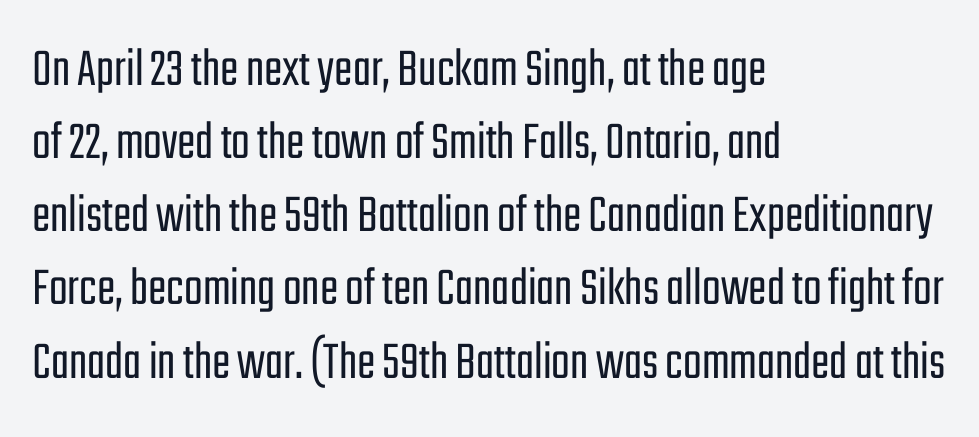
The image shows 55 px light, condensed sans-serif type, upright; set left-aligned, normal line spacing (1.33x), normal letter spacing, not underlined; low stroke contrast and a medium x-height.
